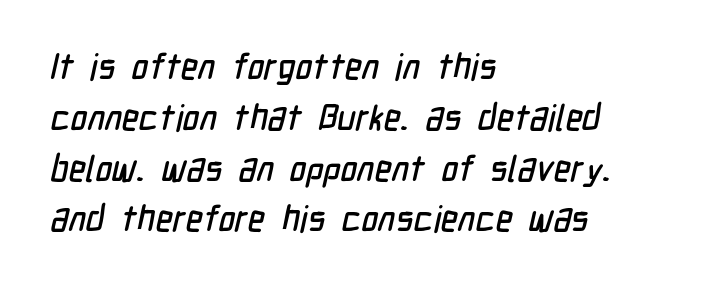
{"serif": "no", "width": "condensed", "stroke_contrast": "low", "x_height": "medium", "monospaced": "no", "underline": "no", "align": "left", "line_spacing": "normal", "line_spacing_ratio": 1.41, "letter_spacing": "normal", "letter_spacing_em": 0.0, "glyph_px": 36}
